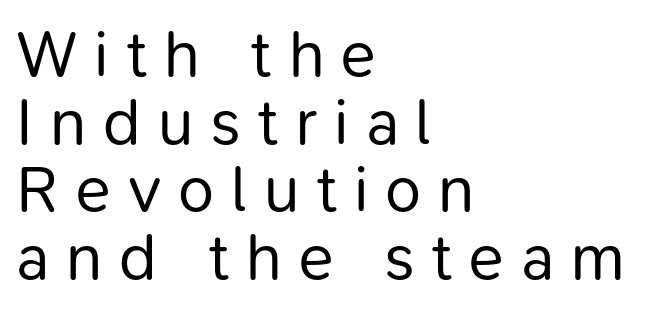
Descenders hang freely into open space. What kind of face is this? One without serifs — a sans. Every stem runs plumb, perpendicular to the baseline. Letters have the restrained weight of plain body copy at most. Here the designer chose a conventional face with non-uniform glyph widths. Someone cranked the tracking dial way up on this one.
